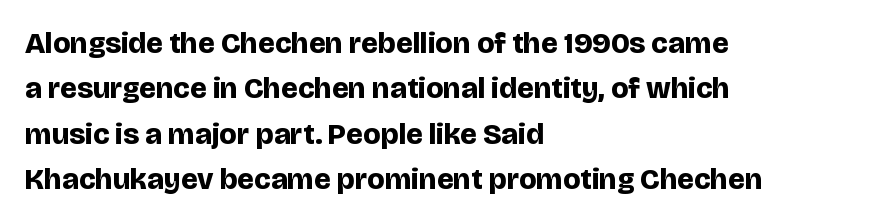
Left-aligned paragraph, ragged on the right. You can tell it's not italic because the verticals are truly vertical. I'd call this a sans setting — the letters go barefoot. There is no visible air inserted between adjacent glyphs. The block of text has a typical density, with ordinary space between rows.
